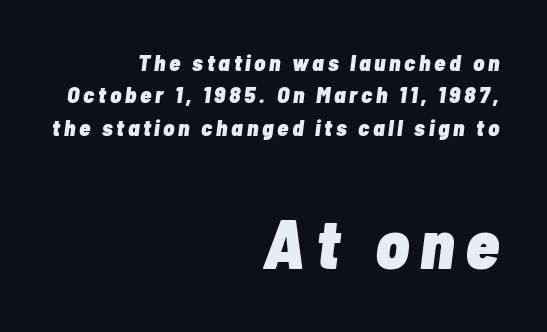
Q: Is the text bold? A: Yes.
Q: Is the text italic (slanted)? A: Yes, it leans right by about 7 degrees.
Q: Is the text underlined? A: No.
Q: How is the paragraph aligned? A: Right-aligned.
Q: Is the spacing between lines tight, normal or loose? A: Normal.
Q: Which block of text is set in a larger size, the first (top) or the second (bottom)? A: The second (bottom) one.
Q: Width (condensed, normal, or wide)? A: Condensed.
Q: Stroke contrast? A: Low.
Q: x-height? A: Medium.
Q: Monospaced? A: No.
